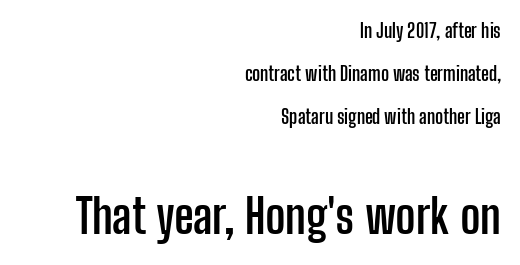
{"serif": "no", "italic": "no", "bold": "yes", "weight": "semibold", "width": "condensed", "stroke_contrast": "low", "x_height": "medium", "monospaced": "no", "underline": "no", "align": "right", "line_spacing": "loose", "line_spacing_ratio": 2.26, "letter_spacing": "normal", "letter_spacing_em": 0.0, "larger_block": "second", "size_ratio": 2.53, "glyph_px": 48}
